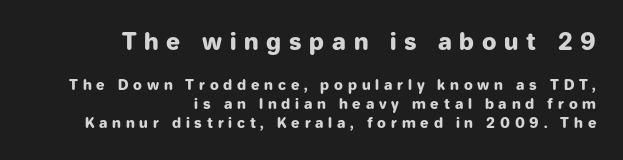
Q: Is the text bold? A: Yes.
Q: Is the text italic (slanted)? A: No, it is upright.
Q: Is the text underlined? A: No.
Q: How is the paragraph aligned? A: Right-aligned.
Q: Is the spacing between letters normal or unusually wide? A: Unusually wide.
Q: Is the spacing between lines tight, normal or loose? A: Normal.
Q: Which block of text is set in a larger size, the first (top) or the second (bottom)? A: The first (top) one.
